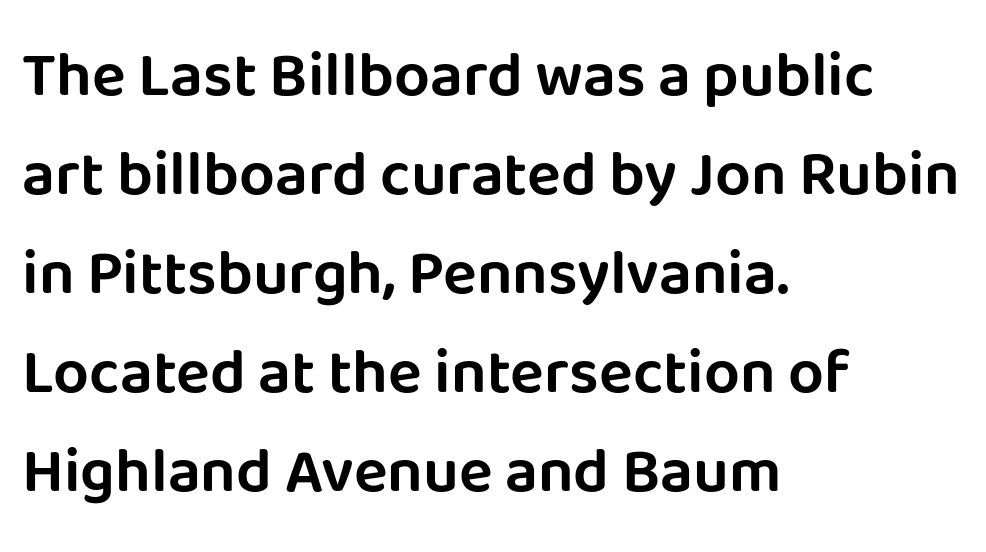
Plain, unruled lines of type. Character widths vary here, with narrow letters taking less room than wide ones. This is roman type, the default non-slanted kind. No feet cap the strokes, marking this as sans-serif type.
